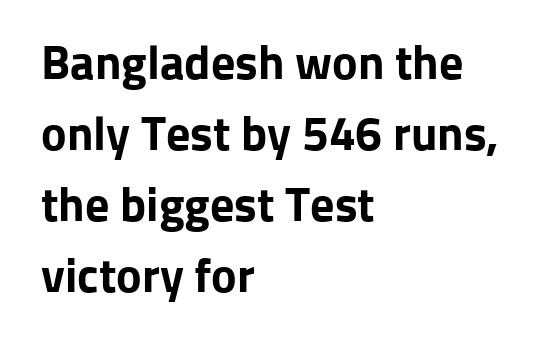
The image shows 48 px bold sans-serif type, upright; set left-aligned, normal line spacing (1.48x), normal letter spacing, not underlined; low stroke contrast and a medium x-height.
